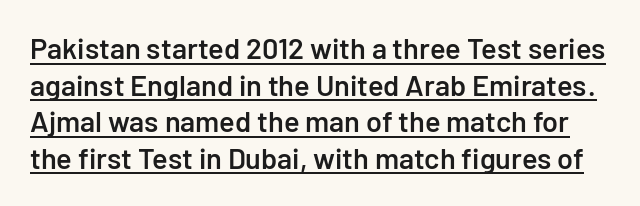
{"serif": "no", "italic": "no", "bold": "semi", "weight": "semibold", "width": "normal", "stroke_contrast": "low", "x_height": "medium", "monospaced": "no", "underline": "yes", "line_spacing": "normal", "line_spacing_ratio": 1.26, "letter_spacing": "normal", "letter_spacing_em": 0.0, "glyph_px": 29}
